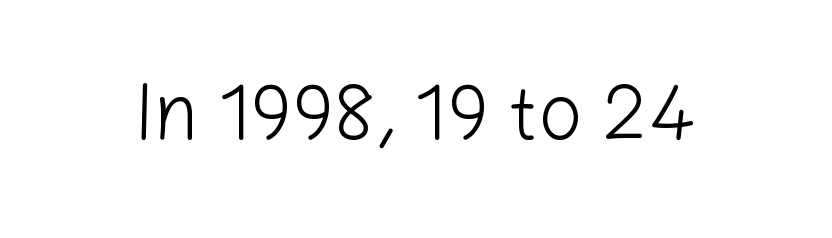
{"serif": "no", "italic": "no", "bold": "no", "weight": "light", "width": "normal", "stroke_contrast": "low", "x_height": "medium", "monospaced": "no", "underline": "no", "letter_spacing": "normal", "letter_spacing_em": 0.0, "glyph_px": 79}
